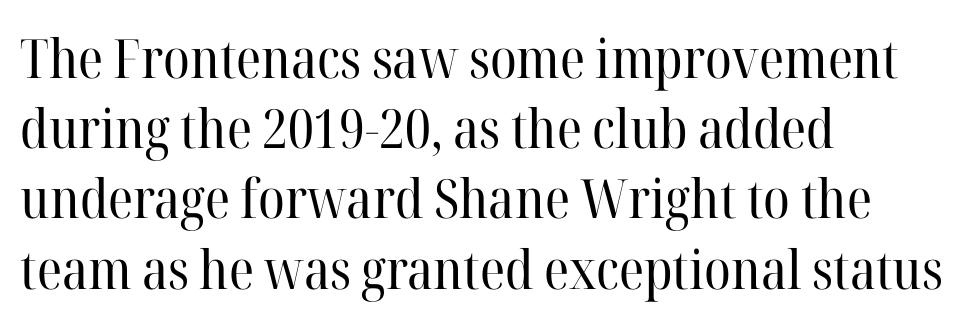
{"serif": "yes", "italic": "no", "bold": "no", "weight": "regular", "width": "normal", "stroke_contrast": "high", "x_height": "medium", "monospaced": "no", "underline": "no", "align": "left", "line_spacing": "normal", "line_spacing_ratio": 1.3, "letter_spacing": "normal", "letter_spacing_em": 0.0, "glyph_px": 54}
